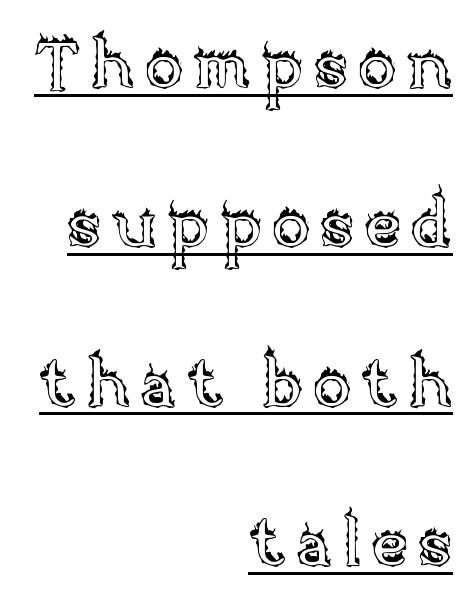
Q: Is the text italic (slanted)? A: No, it is upright.
Q: Is the text underlined? A: Yes.
Q: How is the paragraph aligned? A: Right-aligned.
Q: Is the spacing between lines tight, normal or loose? A: Loose.
Q: Width (condensed, normal, or wide)? A: Normal.
Q: x-height? A: Large.
Q: Monospaced? A: No.
